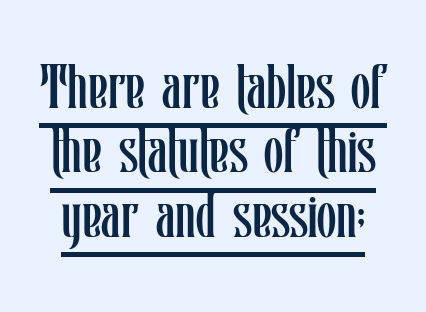
The passage shown has conventional tracking throughout. Vertical strokes here are truly vertical. These lines huddle together more closely than default settings would place them. Each letter keeps its own natural width here, so spacing adapts to shape. A light-to-regular cut is what we see here.
